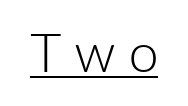
Stems and bowls with no extra thickness — not bold. To sum up the face: it is a sans, with no serifs. Compared with undecorated copy, this sample adds a rule below the words. The letters advance in unequal steps, a hallmark of proportional type. Short note: letters widely spaced. The lettering stays uniformly vertical, giving the passage a roman look.
